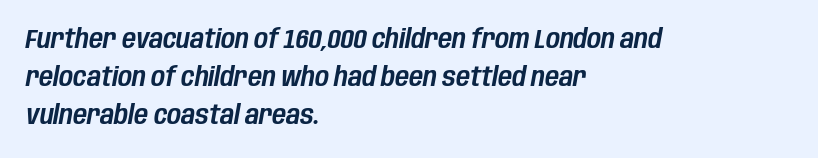
{"italic": "yes", "lean": "right", "slant_degrees": 10, "underline": "no", "align": "left", "line_spacing": "normal", "line_spacing_ratio": 1.41, "letter_spacing": "normal", "letter_spacing_em": 0.0, "glyph_px": 27}
